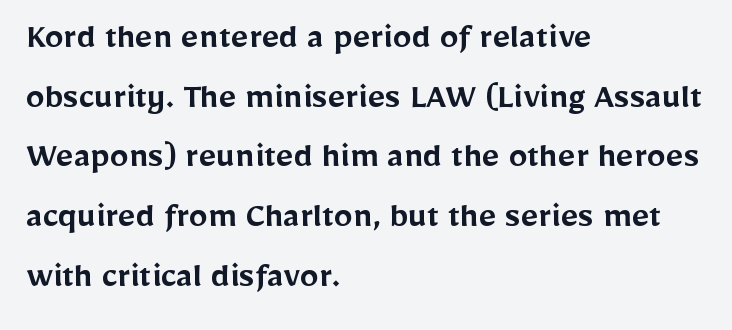
Q: Is the text bold? A: Semi-bold.
Q: Is the text italic (slanted)? A: No, it is upright.
Q: Is the typeface a serif or a sans-serif typeface? A: Sans-serif.
Q: Is the text underlined? A: No.
Q: How is the paragraph aligned? A: Left-aligned.
Q: Is the spacing between letters normal or unusually wide? A: Normal.
Q: Is the spacing between lines tight, normal or loose? A: Normal.
Q: Width (condensed, normal, or wide)? A: Normal.
Q: Stroke contrast? A: Low.
Q: x-height? A: Medium.
Q: Monospaced? A: No.
